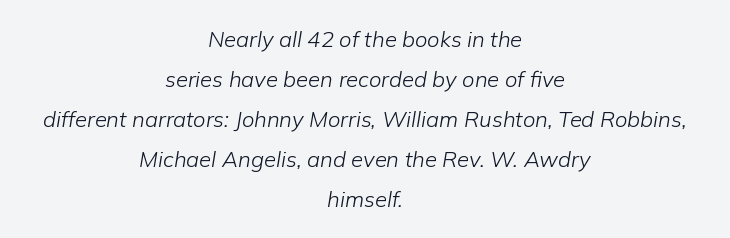
Only glyphs here, with clear space below each row. Spacing between characters is what you'd get straight out of the box. Style check: oblique. Horizontal alignment here is central, giving a formal, balanced look.
